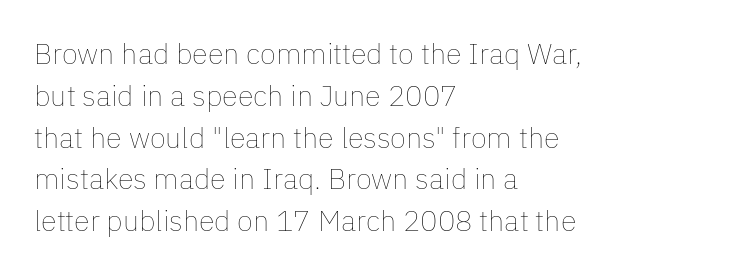
Q: Is the text bold? A: No.
Q: Is the text italic (slanted)? A: No, it is upright.
Q: Is the text underlined? A: No.
Q: How is the paragraph aligned? A: Left-aligned.
Q: Is the spacing between letters normal or unusually wide? A: Normal.
Q: Is the spacing between lines tight, normal or loose? A: Normal.
Q: Width (condensed, normal, or wide)? A: Normal.
Q: Stroke contrast? A: Low.
Q: x-height? A: Medium.
Q: Monospaced? A: No.
